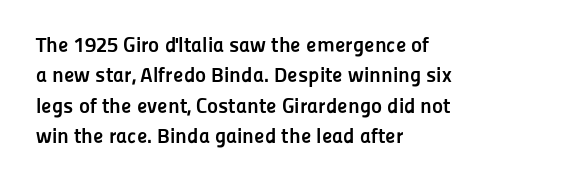
Notice how the stems are strictly vertical — no italics here. These words are printed bold, with thick strokes throughout. Leading: standard. You could call the tracking neutral — neither tight nor loose. The rendering anchors every line to the left-hand side. The words here are not underlined.
